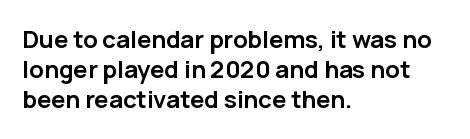
{"italic": "no", "bold": "yes", "underline": "no", "align": "left", "line_spacing": "normal", "line_spacing_ratio": 1.26, "letter_spacing": "normal", "letter_spacing_em": 0.0, "glyph_px": 24}
